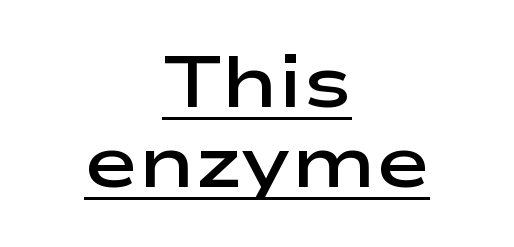
Characters remain perfectly vertical along every line. Moderately thickened strokes mark this as semibold type. The paragraph shown floats in the horizontal middle. Line spacing here is tight. To sum up the face: it is a sans, with no serifs. Here the glyphs are tracked normally, forming tight word shapes.
